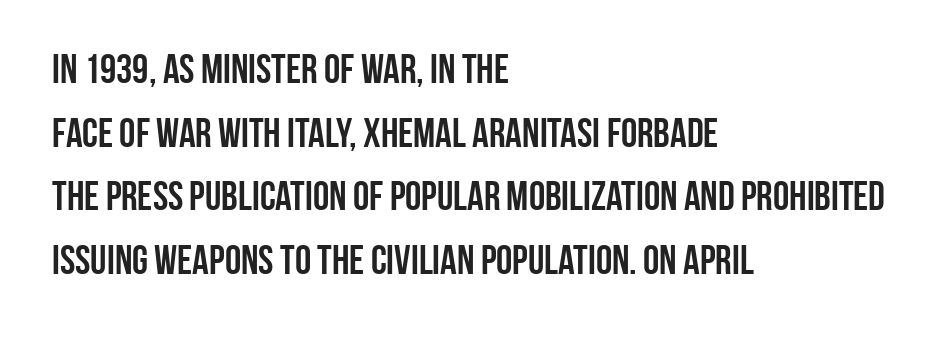
Q: Is the text bold? A: Yes.
Q: Is the text italic (slanted)? A: No, it is upright.
Q: Is the typeface a serif or a sans-serif typeface? A: Sans-serif.
Q: Is the text underlined? A: No.
Q: How is the paragraph aligned? A: Left-aligned.
Q: Is the spacing between letters normal or unusually wide? A: Normal.
Q: Is the spacing between lines tight, normal or loose? A: Normal.
Q: Width (condensed, normal, or wide)? A: Condensed.
Q: Stroke contrast? A: Low.
Q: x-height? A: Large.
Q: Monospaced? A: No.
